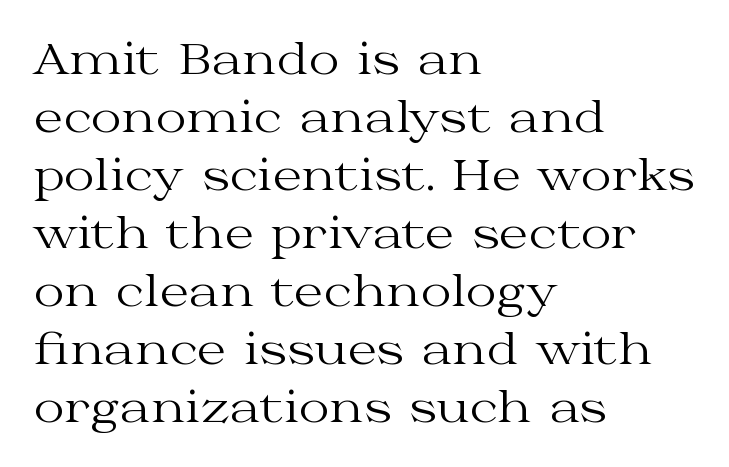
The image shows 42 px regular-weight, wide serif type, upright; set left-aligned, normal line spacing (1.38x), normal letter spacing, not underlined; medium stroke contrast and a medium x-height.
